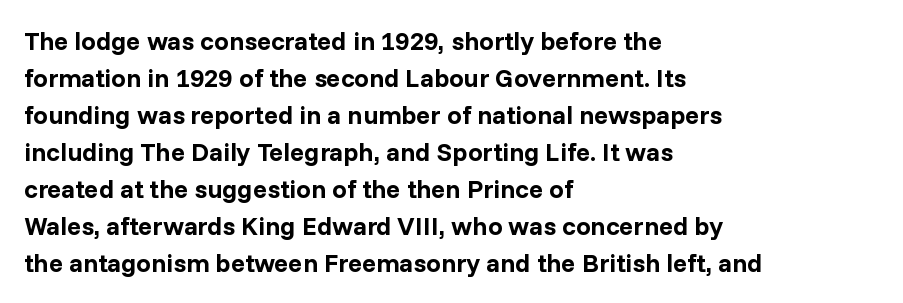
The image shows 26 px bold type, upright; set left-aligned, normal line spacing (1.42x), normal letter spacing, not underlined.
